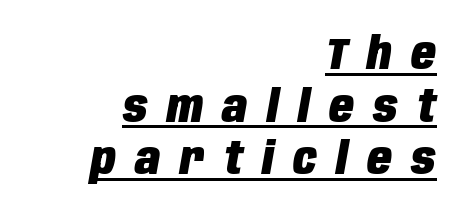
Q: Is the text bold? A: Yes.
Q: Is the text italic (slanted)? A: Yes, it leans right by about 10 degrees.
Q: Is the text underlined? A: Yes.
Q: How is the paragraph aligned? A: Right-aligned.
Q: Is the spacing between letters normal or unusually wide? A: Unusually wide.
Q: Width (condensed, normal, or wide)? A: Condensed.
Q: Stroke contrast? A: Low.
Q: x-height? A: Large.
Q: Monospaced? A: No.
